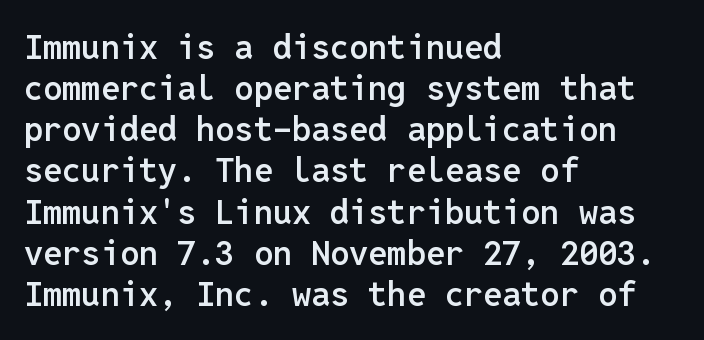
Q: Is the text bold? A: Semi-bold.
Q: Is the text italic (slanted)? A: No, it is upright.
Q: Is the typeface a serif or a sans-serif typeface? A: Sans-serif.
Q: Is the text underlined? A: No.
Q: How is the paragraph aligned? A: Left-aligned.
Q: Is the spacing between letters normal or unusually wide? A: Normal.
Q: Width (condensed, normal, or wide)? A: Normal.
Q: Stroke contrast? A: Low.
Q: x-height? A: Medium.
Q: Monospaced? A: Yes.
